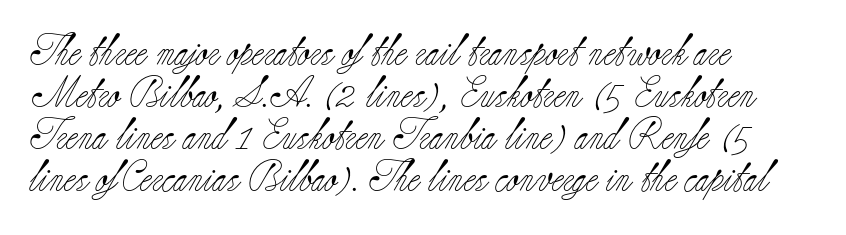
The image shows 31 px light serif type; set left-aligned, normal line spacing (1.36x), normal letter spacing, not underlined; low stroke contrast and a small x-height.
